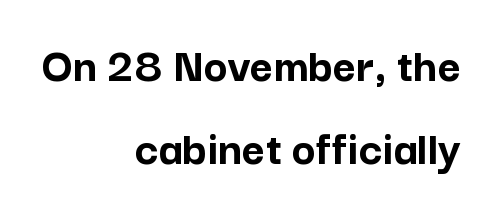
The image shows 50 px semibold sans-serif type, upright; set right-aligned, normal line spacing (1.66x), normal letter spacing, not underlined; low stroke contrast and a medium x-height.
